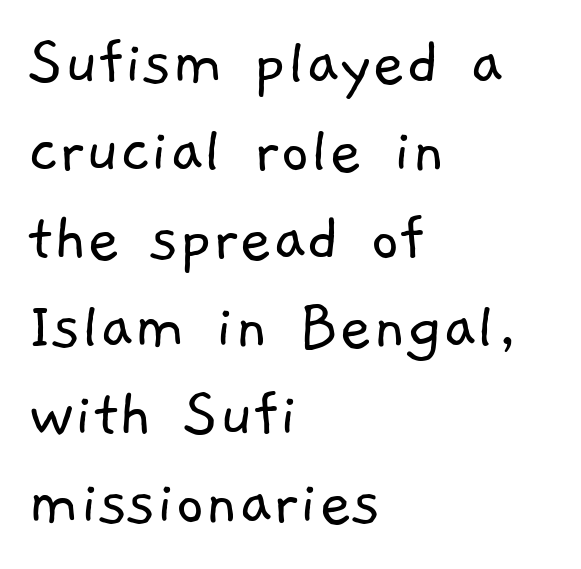
{"serif": "no", "bold": "no", "weight": "light", "width": "normal", "stroke_contrast": "low", "x_height": "medium", "monospaced": "no", "underline": "no", "align": "left", "line_spacing_ratio": 1.24, "letter_spacing": "normal", "letter_spacing_em": 0.0, "glyph_px": 71}
